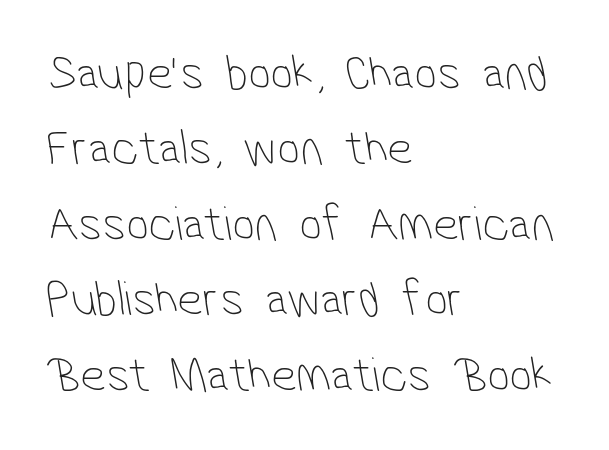
{"serif": "no", "bold": "no", "weight": "thin", "width": "condensed", "stroke_contrast": "low", "x_height": "medium", "monospaced": "no", "underline": "no", "align": "left", "line_spacing": "normal", "line_spacing_ratio": 1.51, "letter_spacing": "normal", "letter_spacing_em": 0.0, "glyph_px": 50}
